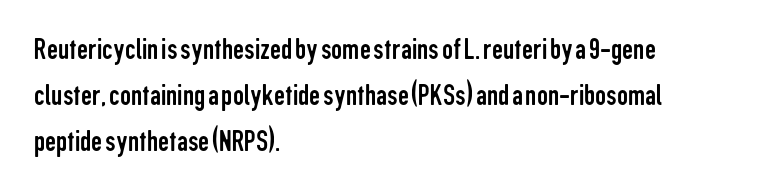
{"serif": "no", "italic": "no", "bold": "no", "weight": "regular", "width": "condensed", "stroke_contrast": "low", "x_height": "medium", "monospaced": "no", "underline": "no", "align": "left", "line_spacing": "normal", "line_spacing_ratio": 1.49, "letter_spacing": "normal", "letter_spacing_em": 0.0, "glyph_px": 31}
